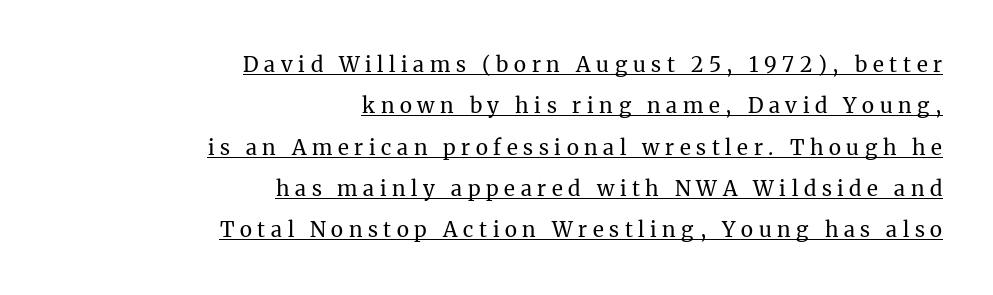
The image shows 21 px text type, upright; set right-aligned, loose line spacing (1.97x), unusually wide letter spacing (+0.27 em), underlined.
